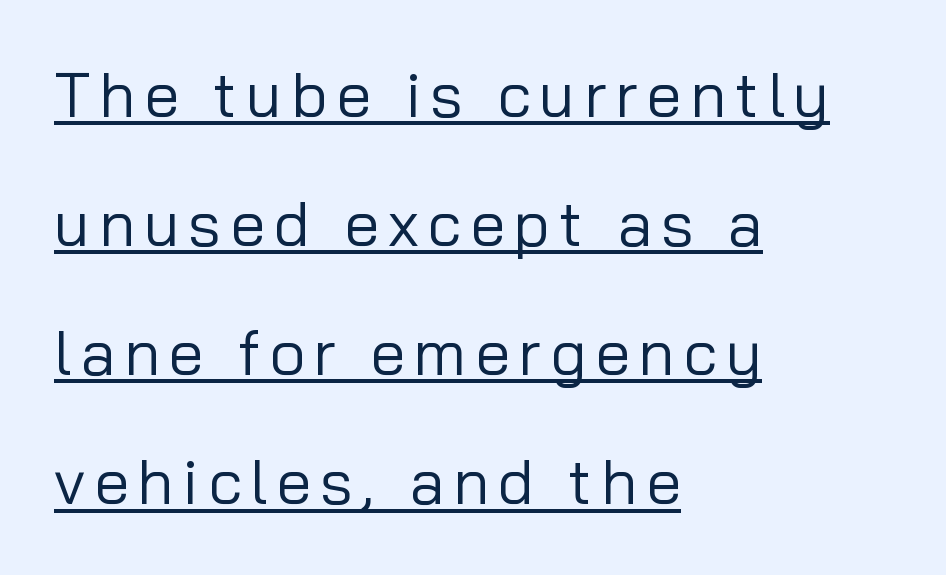
The rendering uses the underline text-decoration. Designer's note — italics off, roman on. The type family on display is of the sans-serif kind. Each stroke keeps to a modest, everyday thickness or less. This sample has the flowing, uneven cadence of proportional lettering. Each new line begins a long way beneath the previous one.
